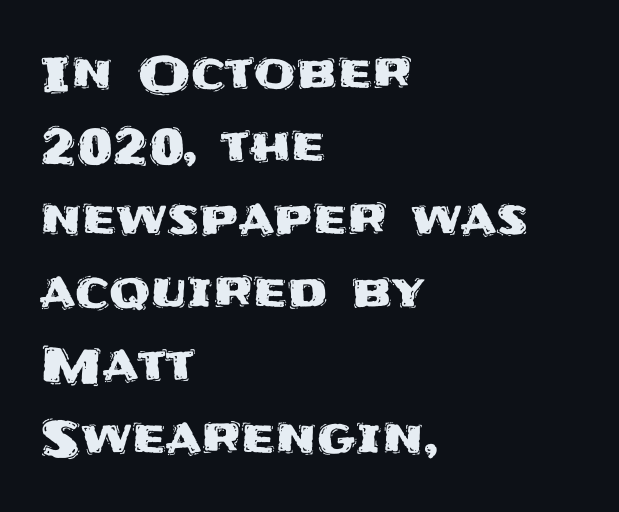
The image shows 48 px sans-serif type, upright; set left-aligned, normal line spacing (1.52x), normal letter spacing, not underlined; medium stroke contrast and a large x-height.
